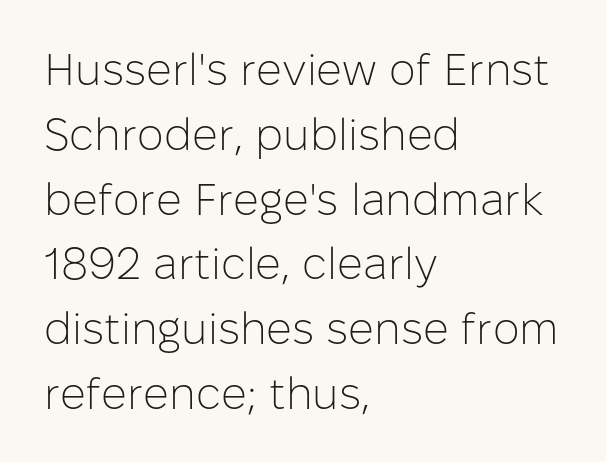
Alignment: flush left. In terms of letterspacing, this is plain default setting. Letterform terminals end flat and unadorned throughout the passage. In terms of posture, this sample is upright.
